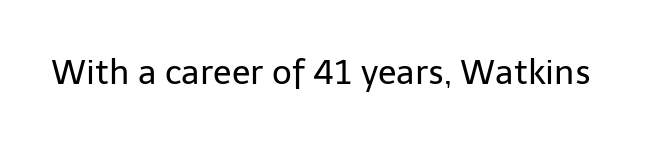
The image shows 34 px regular-weight sans-serif type, upright; set normal letter spacing, not underlined; low stroke contrast and a medium x-height.
